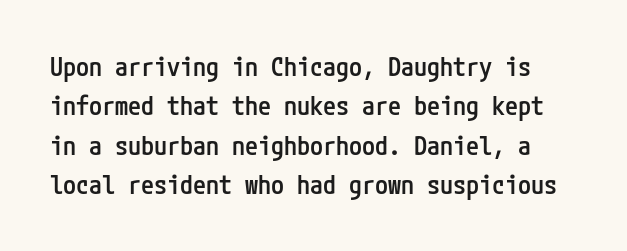
Q: Is the text bold? A: Semi-bold.
Q: Is the text italic (slanted)? A: No, it is upright.
Q: Is the text underlined? A: No.
Q: Is the spacing between letters normal or unusually wide? A: Normal.
Q: Is the spacing between lines tight, normal or loose? A: Normal.
